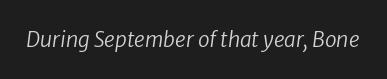
Q: Is the text bold? A: No.
Q: Is the text italic (slanted)? A: Yes, it leans right by about 8 degrees.
Q: Is the text underlined? A: No.
Q: Is the spacing between letters normal or unusually wide? A: Normal.
